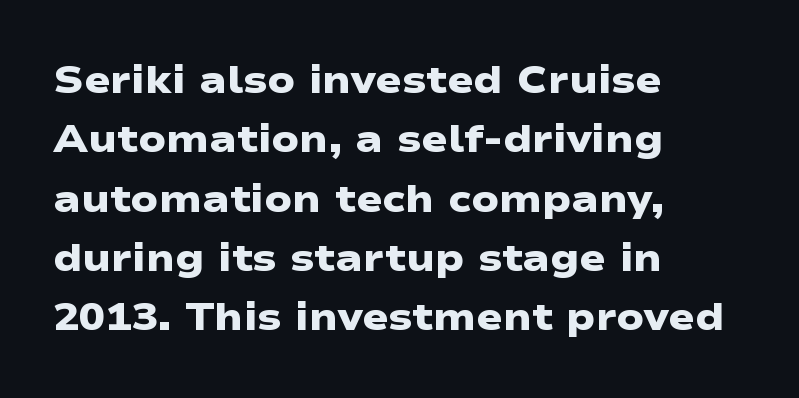
The letters carry no serifs — their stems end cleanly without finishing strokes. The words here are not underlined. Letter spacing: default. Does the copy run flush right? No — it runs flush left. Note the varied advance widths — an 'i' is clearly narrower than an 'm'. If you measured baseline to baseline, you'd find a middling distance.
